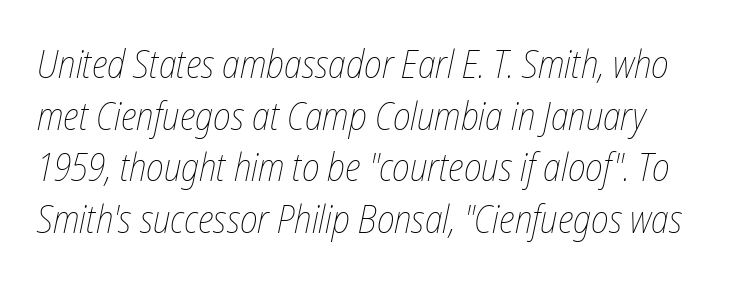
The image shows 38 px thin, condensed type, italic (leaning right); set left-aligned, normal line spacing (1.36x), normal letter spacing, not underlined; low stroke contrast and a medium x-height.
